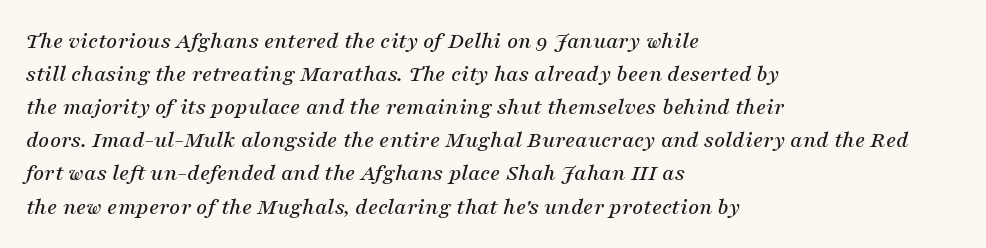
The image shows 24 px text type, italic (leaning right); set left-aligned, normal line spacing (1.38x), normal letter spacing, not underlined.
